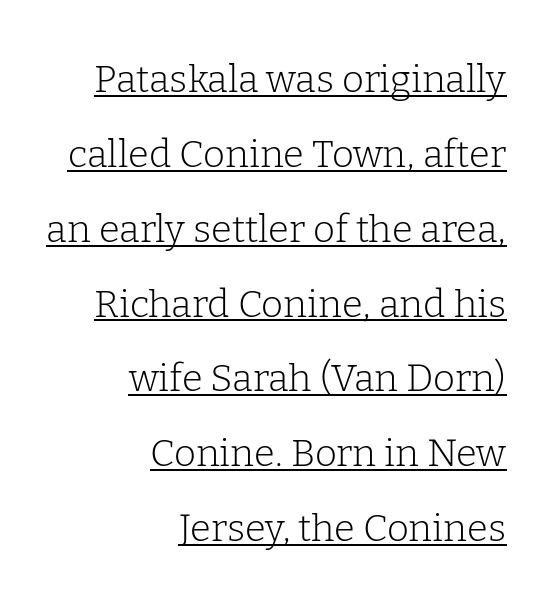
The image shows 38 px light serif type, upright; set right-aligned, loose line spacing (1.97x), normal letter spacing, underlined; low stroke contrast and a medium x-height.
